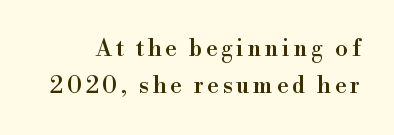
The image shows 23 px text type, upright; set normal line spacing (1.6x), not underlined.
